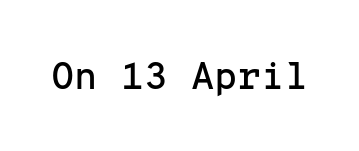
{"serif": "no", "italic": "no", "width": "normal", "stroke_contrast": "low", "x_height": "medium", "monospaced": "yes", "underline": "no", "letter_spacing": "normal", "letter_spacing_em": 0.0, "glyph_px": 38}
